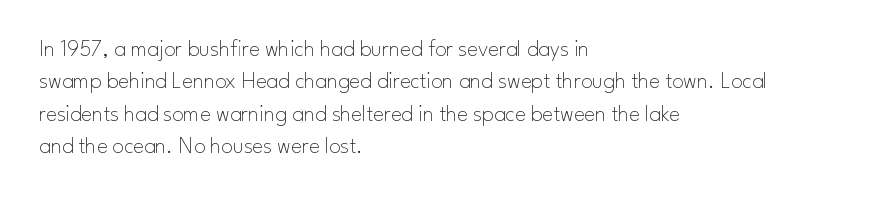
The tracking reads as untouched default to a designer's eye. Layout note: lines flush left. Students, observe: this is what conventionally led text looks like. Underline: absent.
